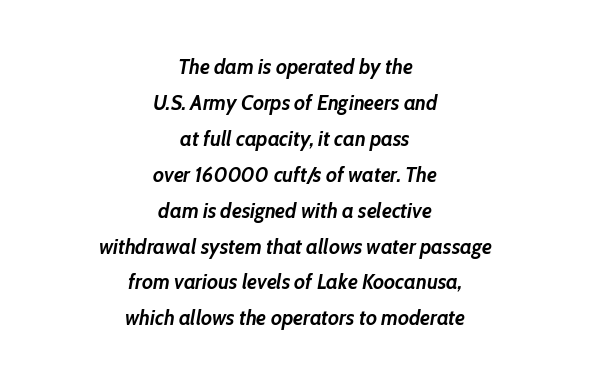
The image shows 21 px bold type, italic (leaning right); set centered, line spacing 1.71x, normal letter spacing, not underlined.
